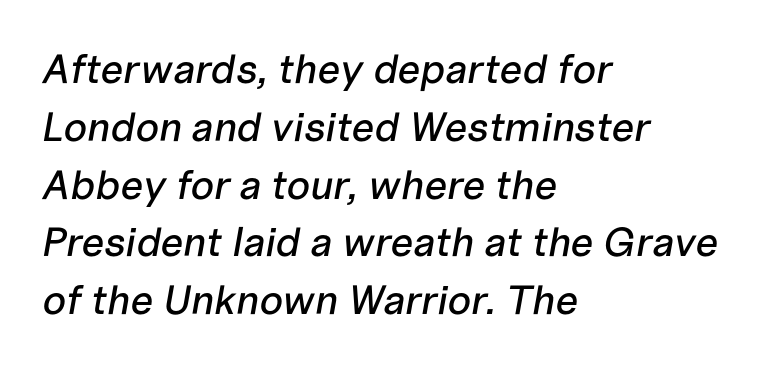
{"italic": "yes", "lean": "right", "slant_degrees": 10, "width": "normal", "stroke_contrast": "low", "x_height": "medium", "monospaced": "no", "underline": "no", "align": "left", "line_spacing": "normal", "line_spacing_ratio": 1.41, "letter_spacing": "normal", "letter_spacing_em": 0.0, "glyph_px": 41}
